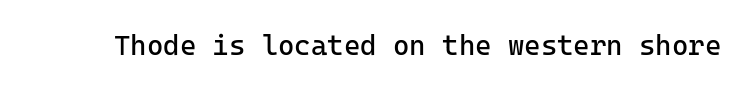
{"serif": "no", "italic": "no", "bold": "no", "weight": "regular", "width": "normal", "stroke_contrast": "low", "x_height": "medium", "monospaced": "yes", "underline": "no", "letter_spacing": "normal", "letter_spacing_em": 0.0, "glyph_px": 28}
